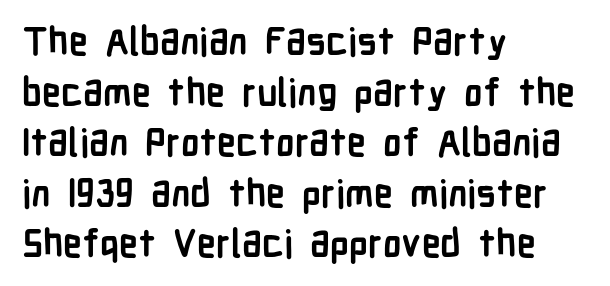
Q: Is the text bold? A: Yes.
Q: Is the text italic (slanted)? A: No, it is upright.
Q: Is the typeface a serif or a sans-serif typeface? A: Sans-serif.
Q: Is the text underlined? A: No.
Q: How is the paragraph aligned? A: Left-aligned.
Q: Is the spacing between letters normal or unusually wide? A: Normal.
Q: Is the spacing between lines tight, normal or loose? A: Normal.
Q: Width (condensed, normal, or wide)? A: Condensed.
Q: Stroke contrast? A: Low.
Q: x-height? A: Medium.
Q: Monospaced? A: No.
